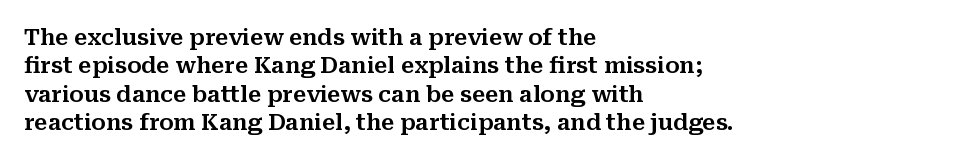
Does extra space separate the letters? No, they use regular spacing. Rows of type keep a routine distance in the vertical direction. Descender tails drop into unmarked territory. No italicization has been applied; the sample stays upright.
